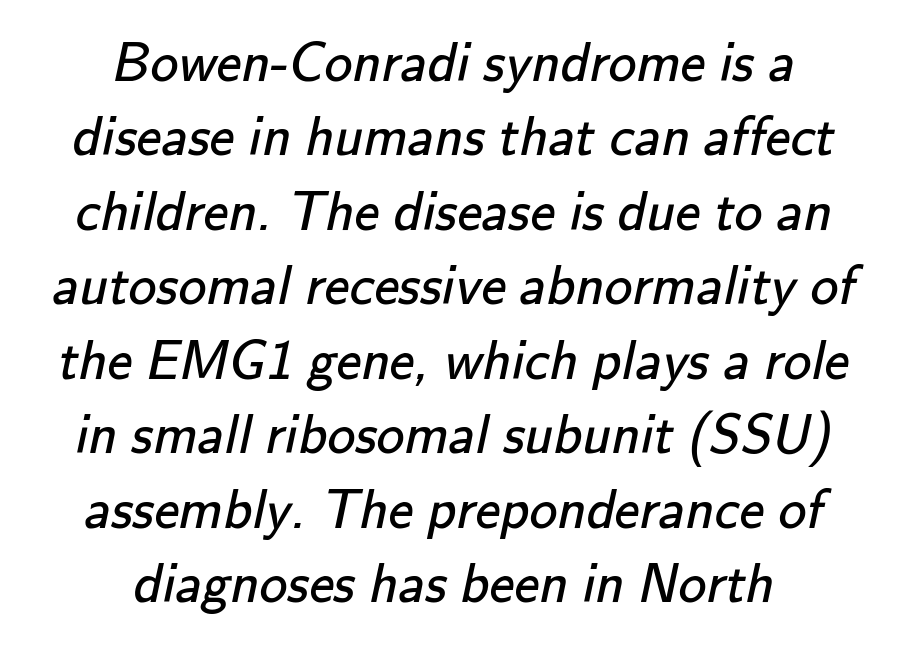
The image shows 56 px regular-weight sans-serif type; set centered, normal line spacing (1.33x), normal letter spacing, not underlined; low stroke contrast and a small x-height.
